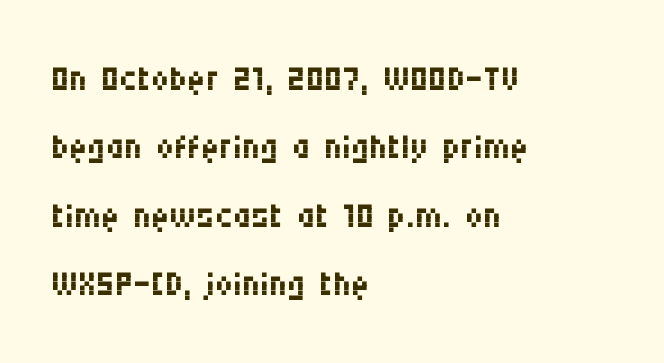
{"serif": "no", "italic": "no", "bold": "no", "weight": "regular", "width": "condensed", "stroke_contrast": "medium", "x_height": "large", "monospaced": "no", "underline": "no", "align": "left", "line_spacing": "normal", "line_spacing_ratio": 1.37, "letter_spacing": "normal", "letter_spacing_em": 0.0, "glyph_px": 50}
